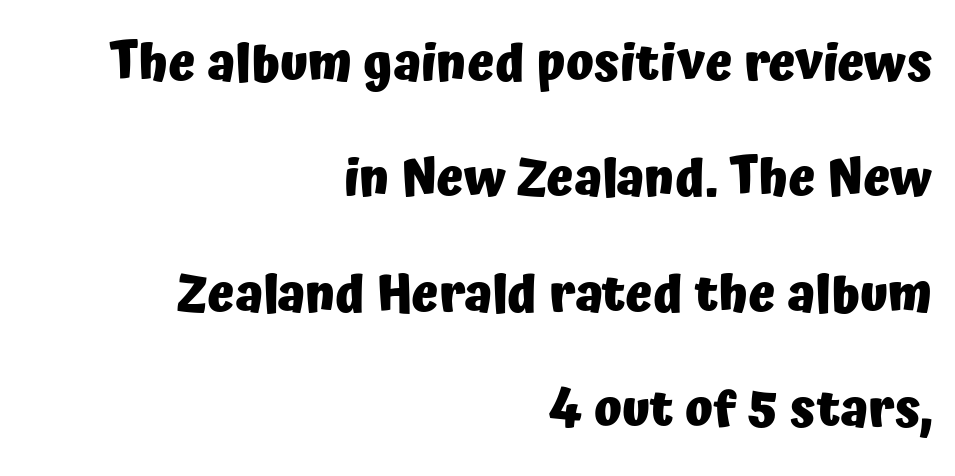
The lettering holds an erect, upright posture throughout. Caption: standard tracking, unaltered. Serif or sans? Sans — the stroke terminals are bare. Looks like regular typesetting: each glyph gets only the width it needs. In terms of weight, the rendering is a true, heavy bold.
